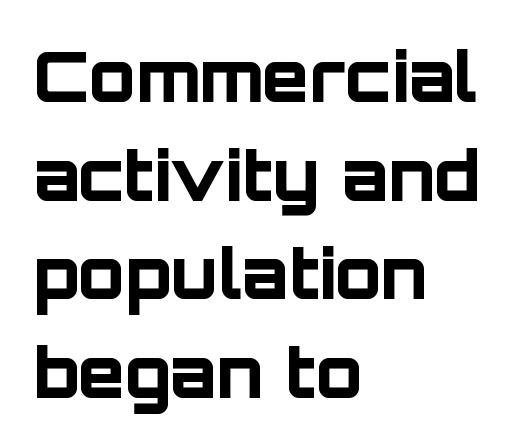
Typographic density is high because the face is bold. Look at the tracking — it's just the regular setting, nothing added. In CSS terms this would be text-align: left. Glance below the letters and you will spot only blank space. Do the letters lean? They stand straight. Reading down the column, the eye jumps a familiar distance to each next line.
